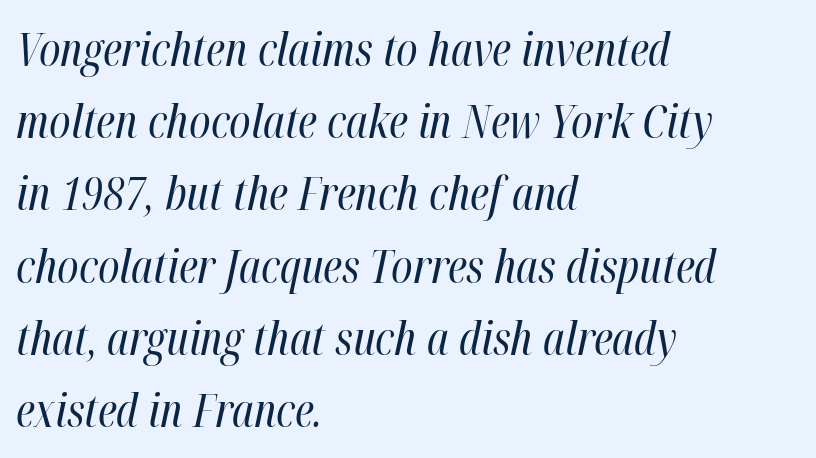
{"italic": "yes", "lean": "right", "slant_degrees": 12, "bold": "no", "weight": "regular", "width": "condensed", "stroke_contrast": "high", "x_height": "medium", "monospaced": "no", "underline": "no", "align": "left", "line_spacing": "normal", "line_spacing_ratio": 1.57, "letter_spacing": "normal", "letter_spacing_em": 0.0, "glyph_px": 46}
